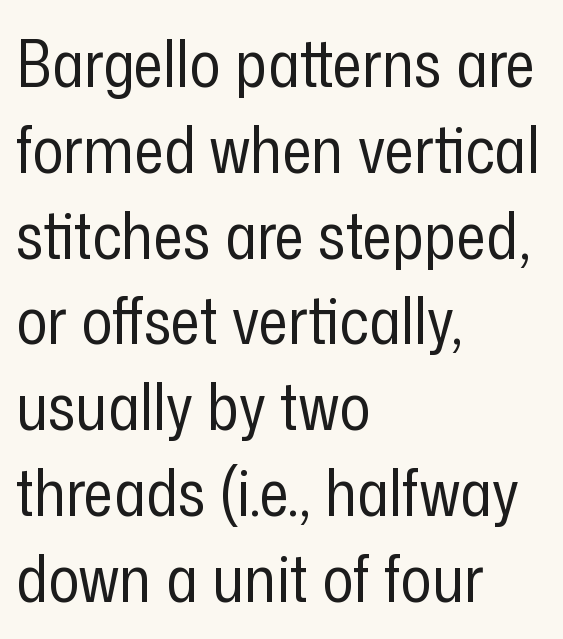
The image shows 65 px regular-weight, condensed sans-serif type, upright; set left-aligned, normal line spacing (1.32x), normal letter spacing, not underlined; low stroke contrast and a medium x-height.
